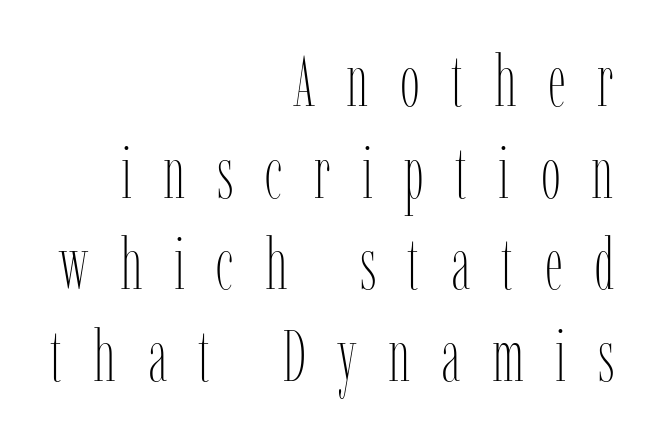
Q: Is the text bold? A: No.
Q: Is the text italic (slanted)? A: No, it is upright.
Q: Is the text underlined? A: No.
Q: How is the paragraph aligned? A: Right-aligned.
Q: Is the spacing between letters normal or unusually wide? A: Unusually wide.
Q: Is the spacing between lines tight, normal or loose? A: Normal.
Q: Width (condensed, normal, or wide)? A: Condensed.
Q: Stroke contrast? A: Low.
Q: x-height? A: Medium.
Q: Monospaced? A: No.
